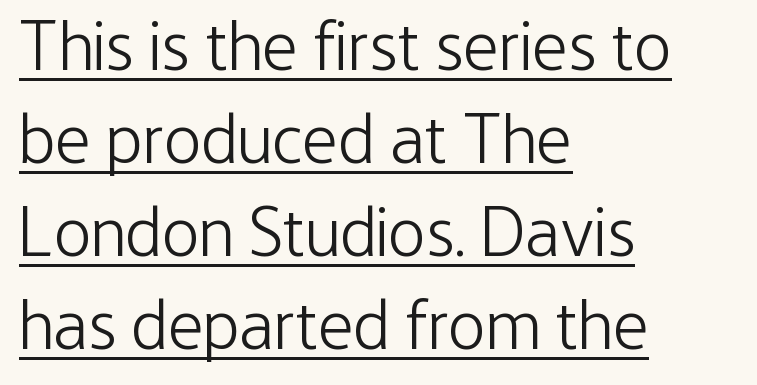
{"serif": "no", "italic": "no", "bold": "no", "weight": "light", "width": "condensed", "stroke_contrast": "low", "x_height": "medium", "monospaced": "no", "underline": "yes", "align": "left", "line_spacing": "normal", "line_spacing_ratio": 1.33, "letter_spacing": "normal", "letter_spacing_em": 0.0, "glyph_px": 70}
